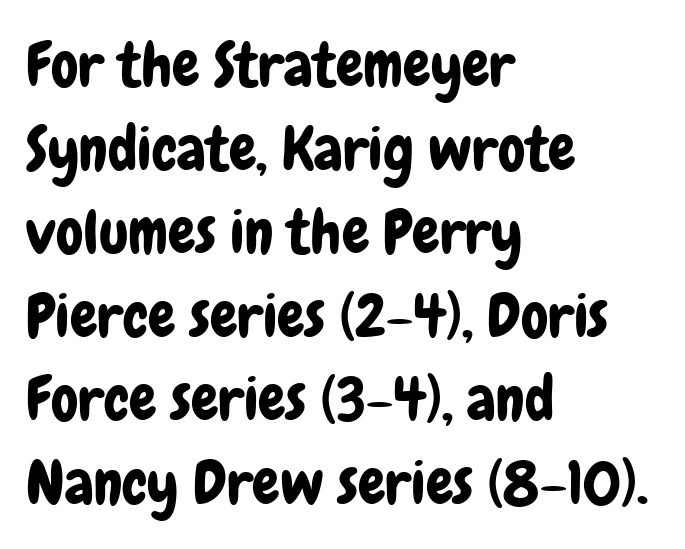
{"serif": "no", "italic": "no", "width": "condensed", "stroke_contrast": "low", "x_height": "medium", "monospaced": "no", "underline": "no", "align": "left", "line_spacing": "normal", "line_spacing_ratio": 1.37, "letter_spacing": "normal", "letter_spacing_em": 0.0, "glyph_px": 61}
